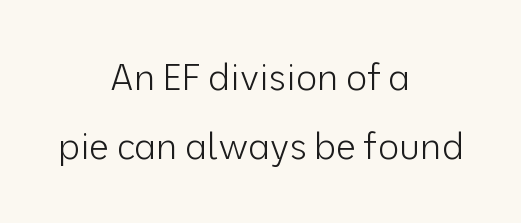
The image shows 36 px light sans-serif type, upright; set centered, loose line spacing (1.92x), normal letter spacing, not underlined; low stroke contrast and a medium x-height.
